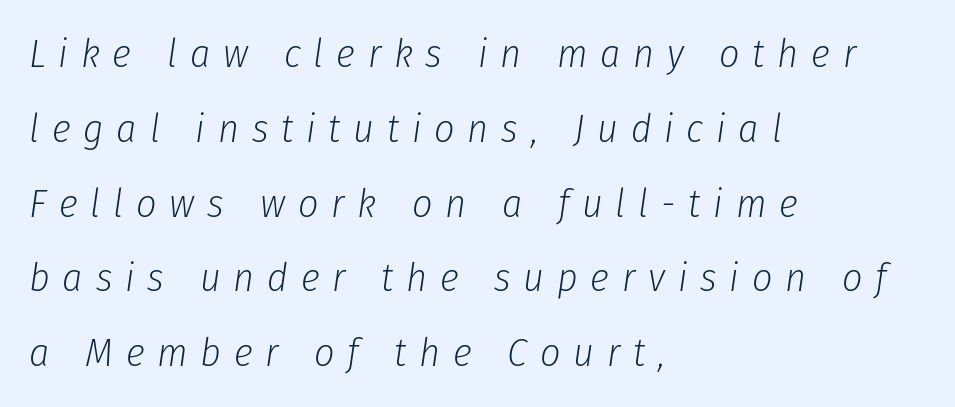
Horizontally, the lines are justified to the leading edge only. Italic: yes, the glyphs are oblique. Observe the wide spacing: letters keep a clear distance from each other. Weight: regular or lighter. Character widths vary here, with narrow letters taking less room than wide ones.
